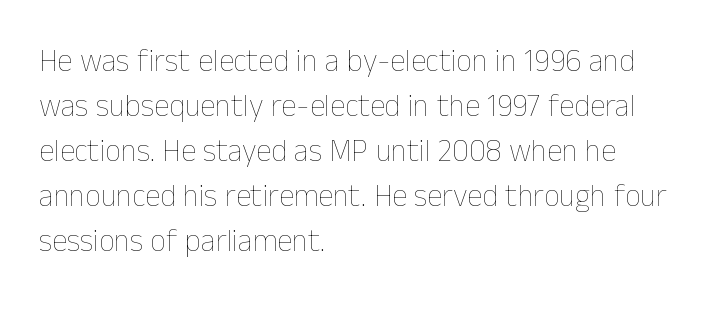
The type is set solid horizontally, with unmodified tracking. These lines are rendered in a variable-pitch font. Tall strokes in this sample are plumb rather than angled. The block of text has a typical density, with ordinary space between rows. The letters look calm and open, with moderate or lighter stems. Each line starts at the same left margin while the right side varies.
